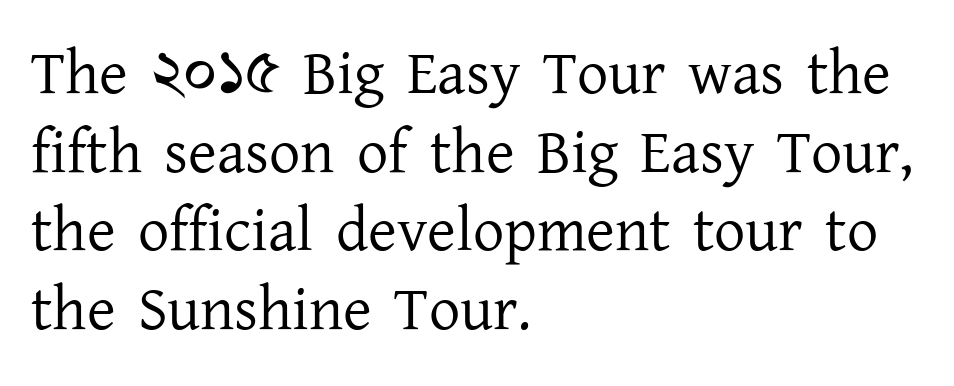
Observe the ordinary spacing: letters are neighbours, not strangers. A normal amount of white space separates one row of letters from the next. Horizontally, the lines are justified to the leading edge only. Stroke terminals: seriffed. Nobody drew a line under any word here. Ink coverage per letter is moderate at most.
